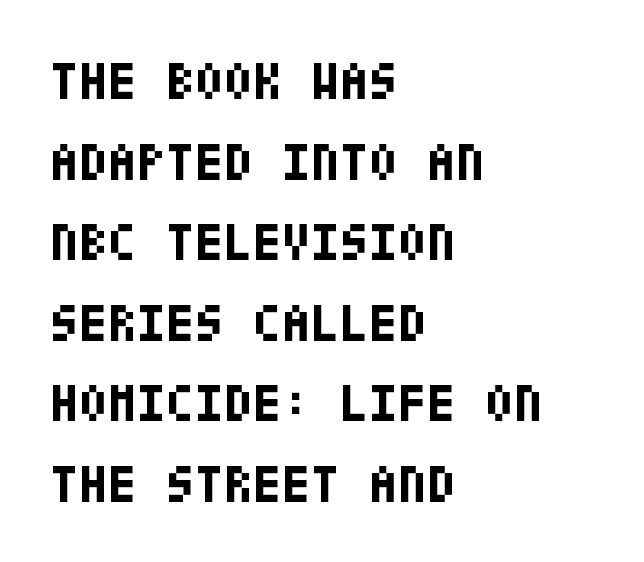
{"serif": "no", "italic": "no", "bold": "yes", "weight": "bold", "width": "condensed", "stroke_contrast": "low", "x_height": "large", "underline": "no", "align": "left", "line_spacing": "normal", "line_spacing_ratio": 1.52, "letter_spacing": "normal", "letter_spacing_em": 0.0, "glyph_px": 53}
